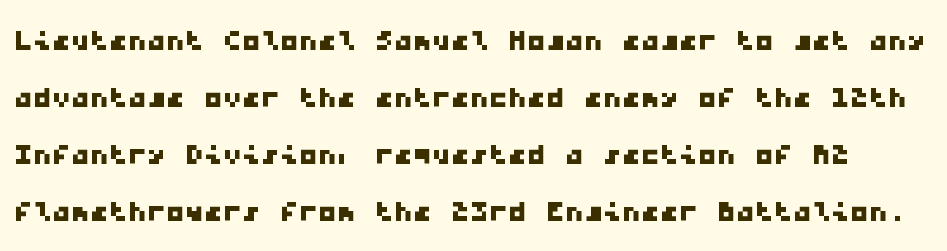
Q: Is the typeface a serif or a sans-serif typeface? A: Sans-serif.
Q: Is the text underlined? A: No.
Q: Is the spacing between letters normal or unusually wide? A: Normal.
Q: Is the spacing between lines tight, normal or loose? A: Normal.
Q: Width (condensed, normal, or wide)? A: Wide.
Q: Stroke contrast? A: Low.
Q: x-height? A: Medium.
Q: Monospaced? A: Yes.
